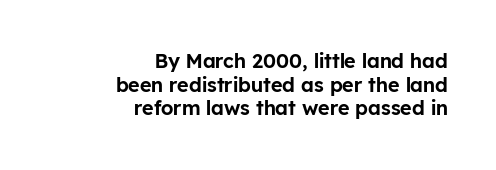
Does the copy run flush right? Yes — the right margin is perfectly even. Only glyphs here, with clear space below each row. In terms of letterspacing, this is plain default setting. The letters stand upright; this is a roman face.
